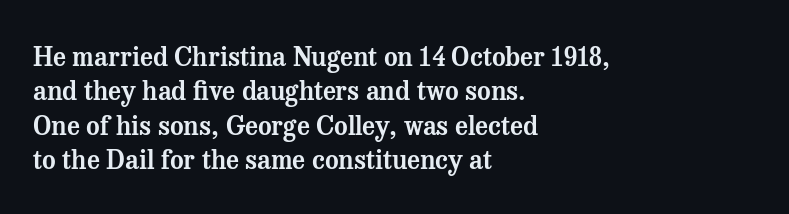
Here the glyphs are tracked normally, forming tight word shapes. Notice how the passage keeps a crisp vertical edge on the left only. A normal amount of white space separates one row of letters from the next. The string is rendered with underlining switched off.
